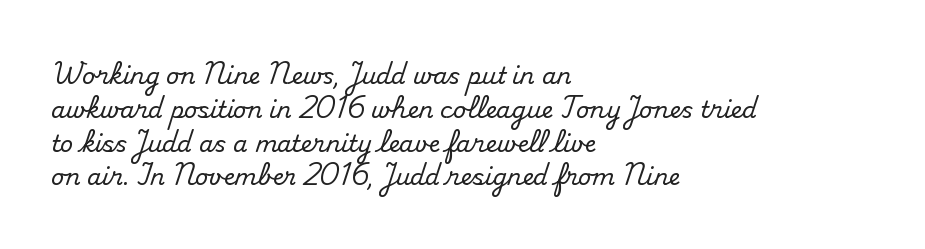
Left-aligned paragraph, ragged on the right. Compared with typical body copy, the letter spacing here is the same. Baseline-to-baseline distance is the conventional proportion of letter height. The string is rendered with underlining switched off.
